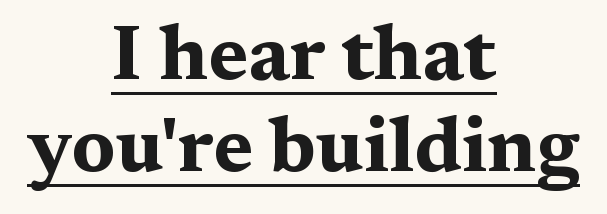
Q: Is the text bold? A: Yes.
Q: Is the text italic (slanted)? A: No, it is upright.
Q: Is the typeface a serif or a sans-serif typeface? A: Serif.
Q: Is the text underlined? A: Yes.
Q: How is the paragraph aligned? A: Centered.
Q: Is the spacing between letters normal or unusually wide? A: Normal.
Q: Width (condensed, normal, or wide)? A: Wide.
Q: Stroke contrast? A: Medium.
Q: x-height? A: Medium.
Q: Monospaced? A: No.
